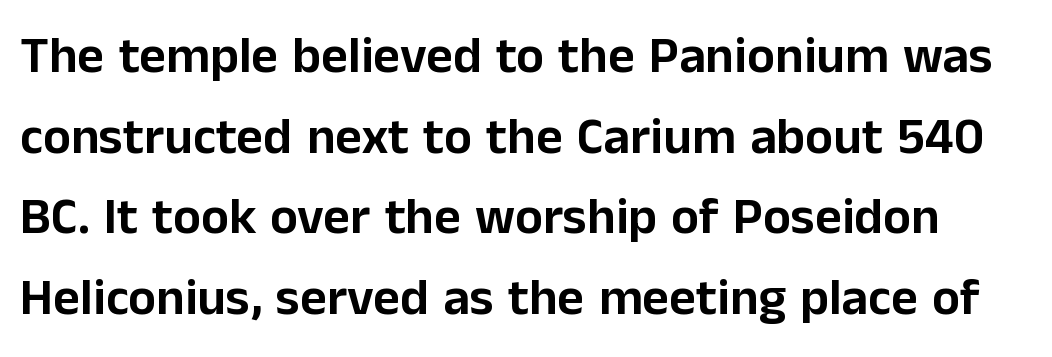
The image shows 52 px sans-serif type, upright; set normal line spacing (1.55x), normal letter spacing, not underlined; low stroke contrast and a medium x-height.
